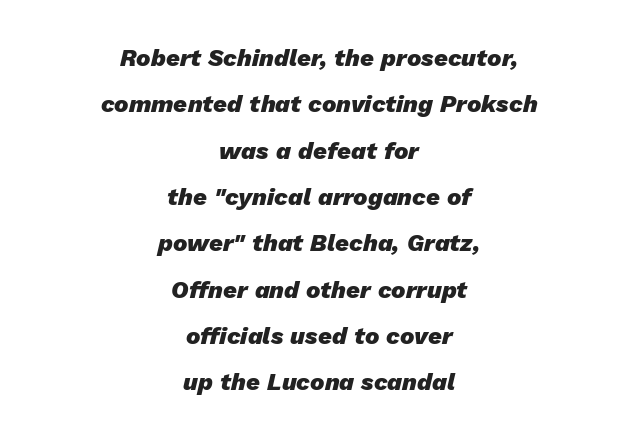
Italic? Definitely — the glyphs are oblique. Rows of type keep a wide berth in the vertical direction. Quick note: underline off. Line starts and ends both wander, symmetrically.
